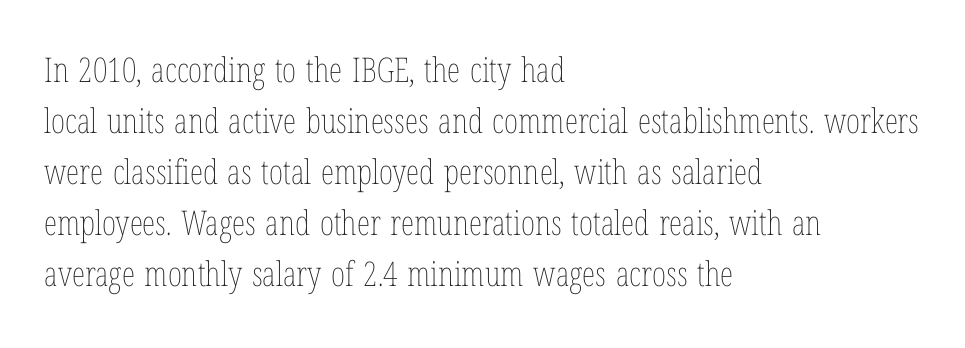
Baseline-to-baseline distance is the conventional proportion of letter height. Inter-character spacing is left at the font's built-in metrics. Caption: multi-line text, flush left, ragged right. Words float on clear page, feet unadorned. No chunkiness to these letters — they're not bold. Ascenders rise straight up at ninety degrees.
